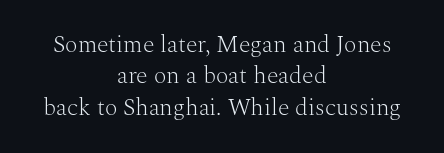
Q: Is the text bold? A: No.
Q: Is the text italic (slanted)? A: No, it is upright.
Q: Is the text underlined? A: No.
Q: How is the paragraph aligned? A: Centered.
Q: Is the spacing between letters normal or unusually wide? A: Normal.
Q: Is the spacing between lines tight, normal or loose? A: Normal.
